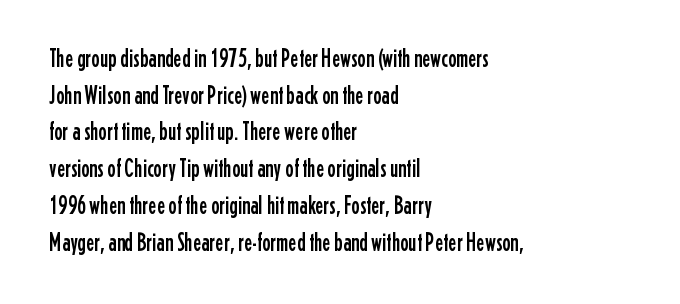
The letters stand straight up with perfectly vertical stems. The tracking reads as untouched default to a designer's eye. Vertical spacing — default. All the whitespace from short lines collects on the right. Bare-footed words on every line.
